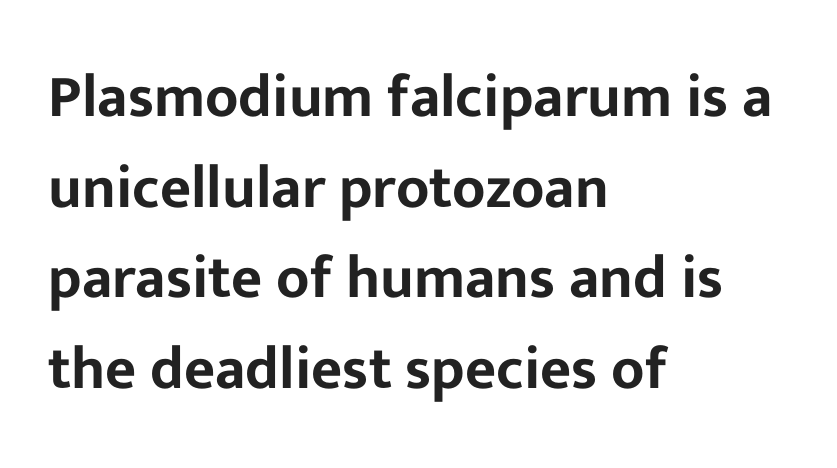
{"serif": "no", "italic": "no", "width": "normal", "stroke_contrast": "low", "x_height": "medium", "monospaced": "no", "underline": "no", "align": "left", "line_spacing": "normal", "line_spacing_ratio": 1.51, "letter_spacing": "normal", "letter_spacing_em": 0.0, "glyph_px": 60}
